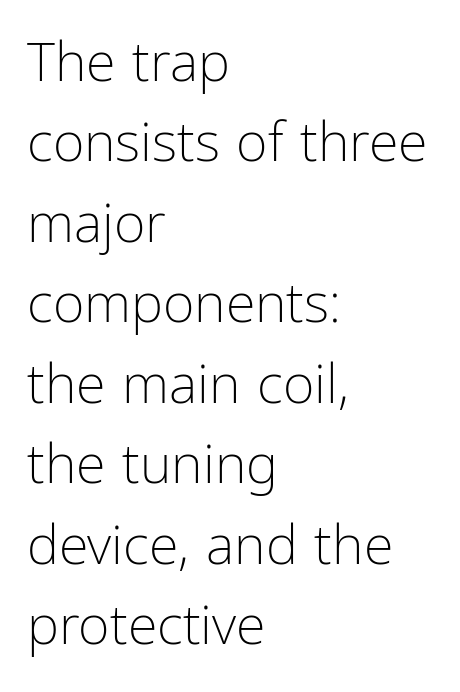
Q: Is the text bold? A: No.
Q: Is the text italic (slanted)? A: No, it is upright.
Q: Is the typeface a serif or a sans-serif typeface? A: Sans-serif.
Q: Is the text underlined? A: No.
Q: How is the paragraph aligned? A: Left-aligned.
Q: Is the spacing between letters normal or unusually wide? A: Normal.
Q: Is the spacing between lines tight, normal or loose? A: Normal.
Q: Width (condensed, normal, or wide)? A: Condensed.
Q: Stroke contrast? A: Low.
Q: x-height? A: Medium.
Q: Monospaced? A: No.
